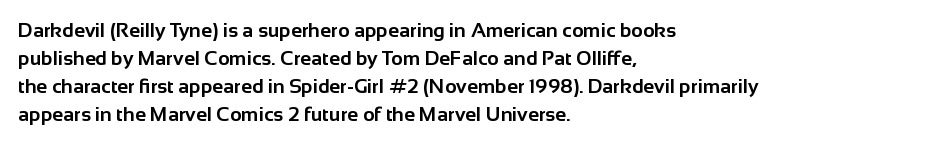
Q: Is the text bold? A: Yes.
Q: Is the text italic (slanted)? A: No, it is upright.
Q: Is the text underlined? A: No.
Q: How is the paragraph aligned? A: Left-aligned.
Q: Is the spacing between letters normal or unusually wide? A: Normal.
Q: Is the spacing between lines tight, normal or loose? A: Normal.
